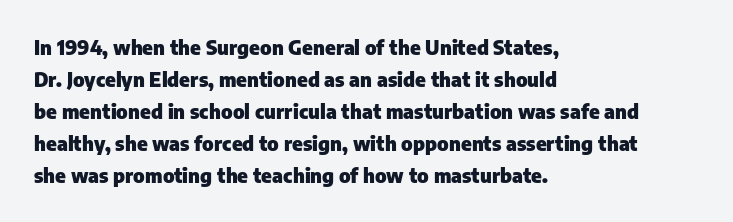
The image shows 20 px bold type, upright; set left-aligned, normal line spacing (1.6x), normal letter spacing, not underlined.
